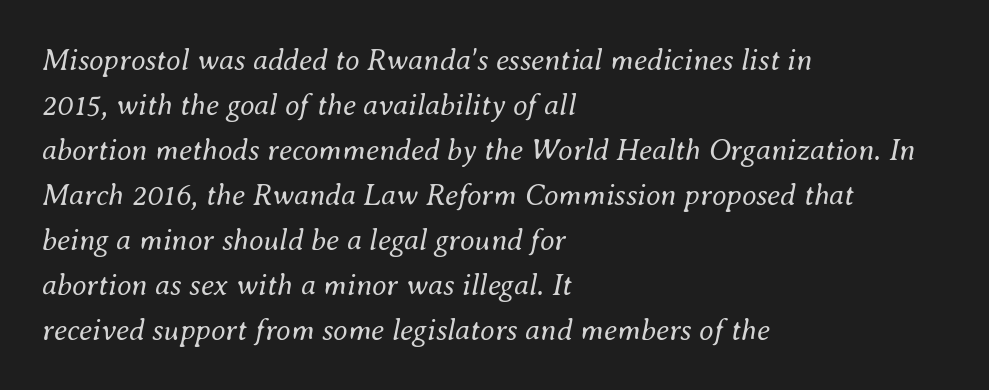
How would I describe the line gaps? Plain and ordinary. Here the glyphs are tracked normally, forming tight word shapes. Compared with a typical body face, this is equally light or lighter still. The letters are slanted; this is an italic face. Decoration check: the copy has no underline. The rendering anchors every line to the left-hand side.
